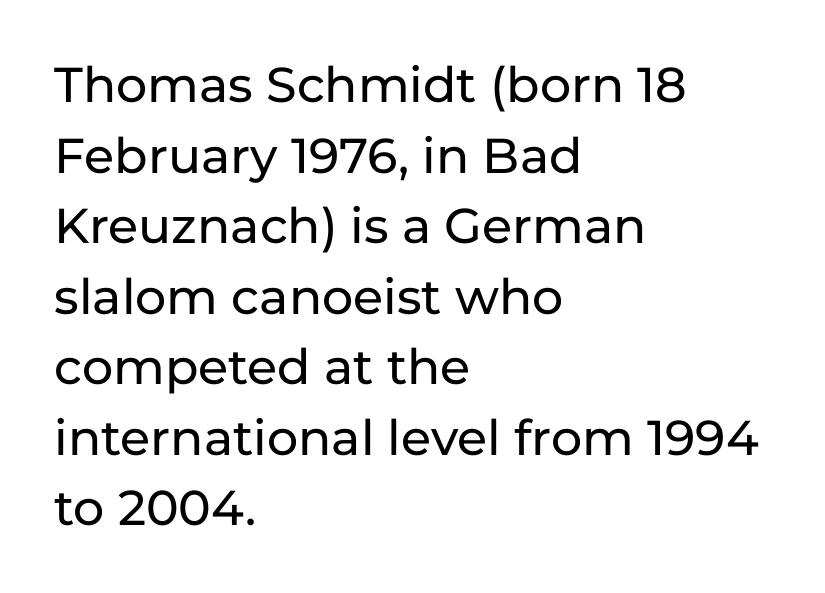
Q: Is the text italic (slanted)? A: No, it is upright.
Q: Is the typeface a serif or a sans-serif typeface? A: Sans-serif.
Q: Is the text underlined? A: No.
Q: How is the paragraph aligned? A: Left-aligned.
Q: Is the spacing between letters normal or unusually wide? A: Normal.
Q: Is the spacing between lines tight, normal or loose? A: Normal.
Q: Width (condensed, normal, or wide)? A: Normal.
Q: Stroke contrast? A: Low.
Q: x-height? A: Medium.
Q: Monospaced? A: No.
